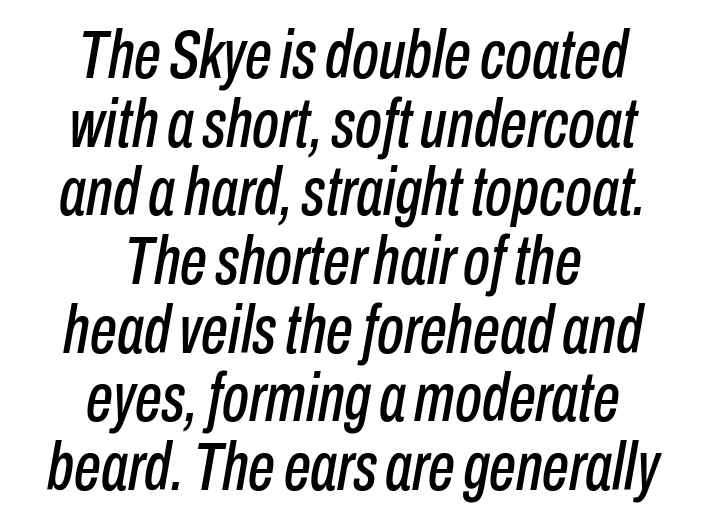
The baseline area is clear. The leading is snug, giving the passage a crowded texture. A typesetter would call this proportional, since set widths differ per character. Alignment: centered. Italic? Definitely — the glyphs are oblique. Tracking here is standard; glyphs follow each other at the usual distance.
